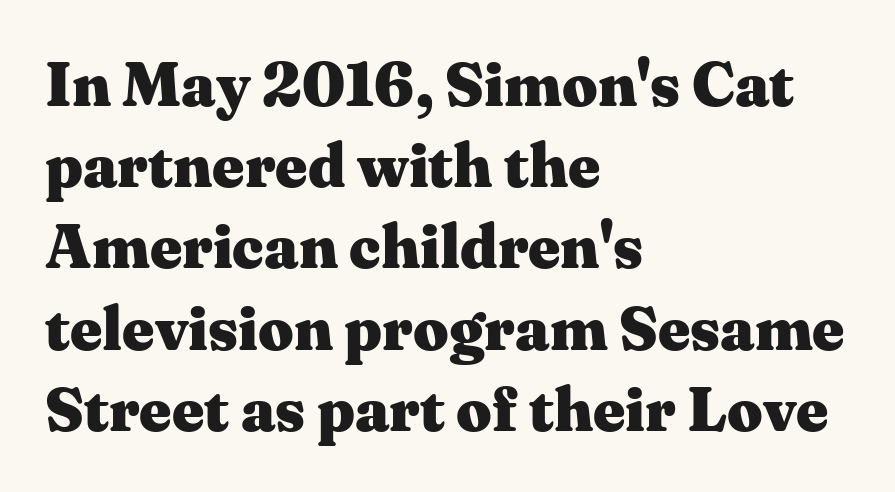
The image shows 62 px heavy, wide serif type, upright; set left-aligned, normal line spacing (1.31x), normal letter spacing, not underlined; medium stroke contrast and a medium x-height.
